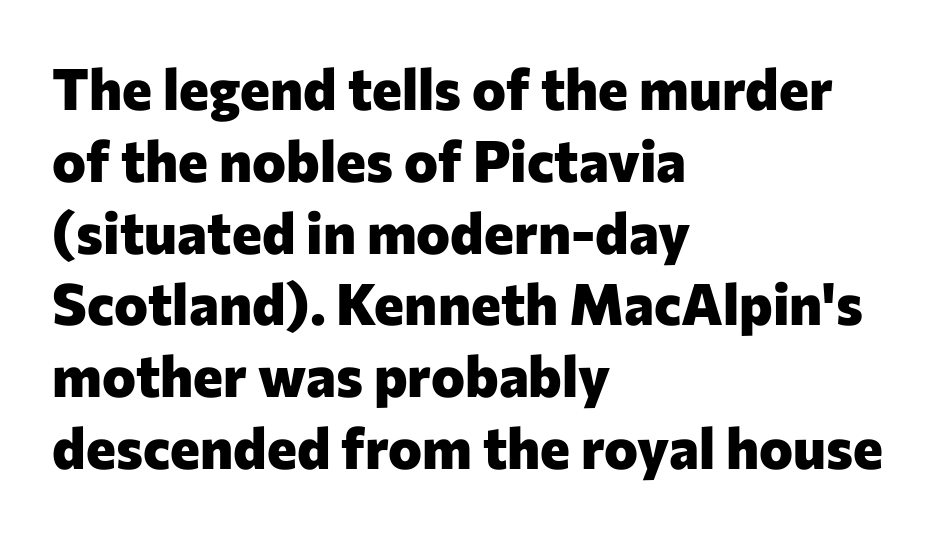
Designer's note — italics off, roman on. The passage is arranged the way most books set body copy — flush left. Horizontal bands of white between lines are of average thickness. This rendering features lettering with no underline. The glyphs in this specimen are sans serif. The rendering keeps characters at their native spacing.
